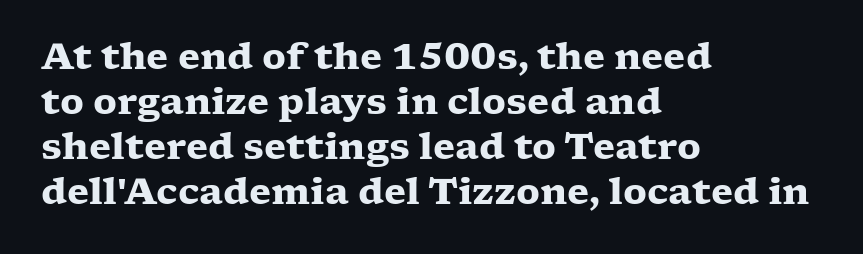
This sample uses plain, unmodified letter spacing. Posture: straight, roman, zero tilt. Caption: bold face, heavy strokes. Does the leading feel generous? No, just average.
